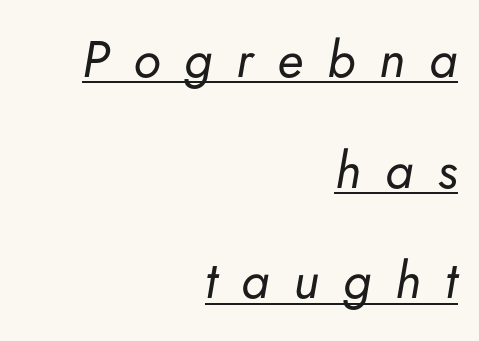
Q: Is the text bold? A: No.
Q: Is the text italic (slanted)? A: Yes, it leans right by about 5 degrees.
Q: Is the text underlined? A: Yes.
Q: How is the paragraph aligned? A: Right-aligned.
Q: Is the spacing between letters normal or unusually wide? A: Unusually wide.
Q: Is the spacing between lines tight, normal or loose? A: Loose.
Q: Width (condensed, normal, or wide)? A: Normal.
Q: Stroke contrast? A: Low.
Q: x-height? A: Small.
Q: Monospaced? A: No.
